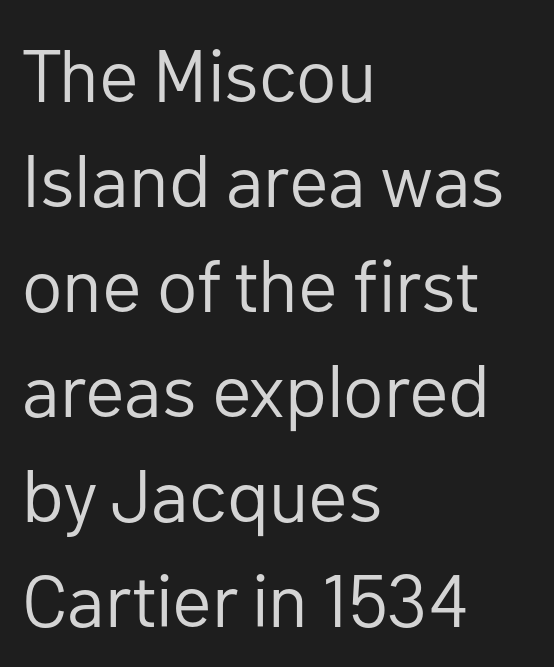
{"serif": "no", "italic": "no", "bold": "no", "weight": "regular", "width": "normal", "stroke_contrast": "low", "x_height": "medium", "monospaced": "no", "underline": "no", "align": "left", "line_spacing": "normal", "line_spacing_ratio": 1.42, "letter_spacing": "normal", "letter_spacing_em": 0.0, "glyph_px": 74}
